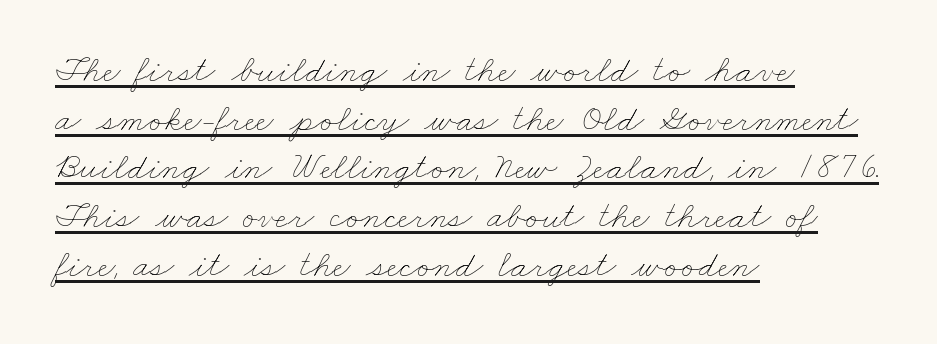
Tracking value appears to be zero — textbook default spacing. Looks like someone drew a line under every word here. The weight would be labelled regular, book, light, or lighter still. Spacing verdict: proportional, widths tailored to each character. The typesetter chose a ragged-right arrangement here. Vertical spacing — default.
